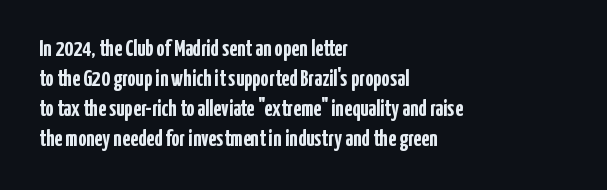
The image shows 23 px bold type, upright; set left-aligned, normal line spacing (1.3x), normal letter spacing, not underlined.
